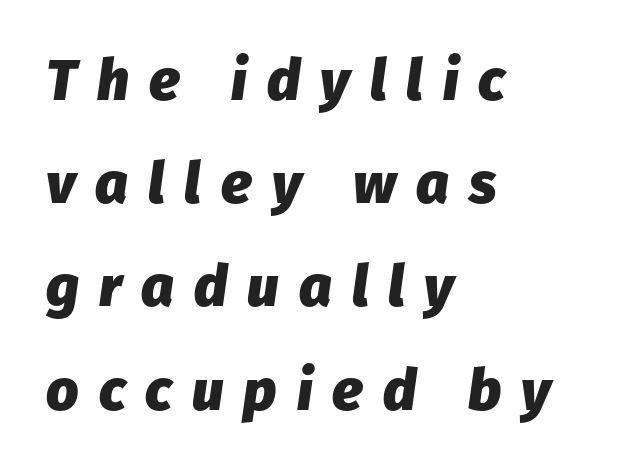
Lines of text with bare space underneath. Visually the block forms a straight wall on the left and a jagged coastline on the right. The passage shown is emphatically bold. Caption: expanded tracking, letters set apart.
